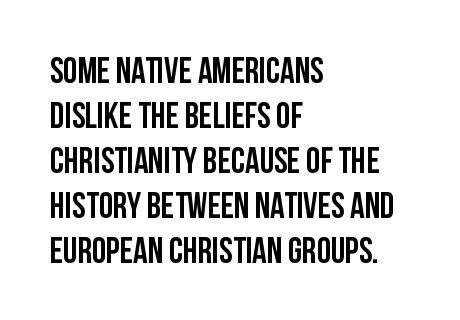
{"serif": "no", "italic": "no", "width": "condensed", "stroke_contrast": "low", "x_height": "large", "monospaced": "no", "underline": "no", "align": "left", "line_spacing": "normal", "line_spacing_ratio": 1.25, "letter_spacing": "normal", "letter_spacing_em": 0.0, "glyph_px": 36}
